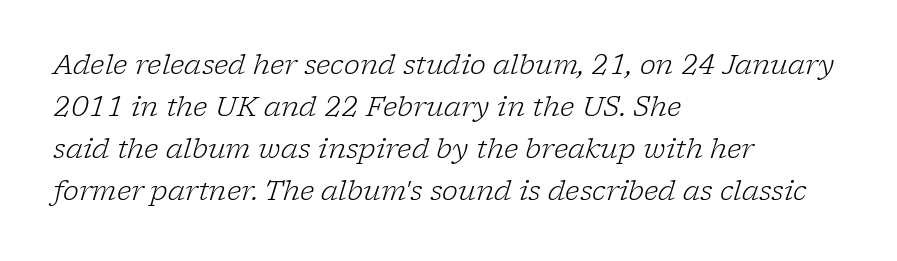
{"italic": "yes", "lean": "right", "slant_degrees": 17, "bold": "no", "underline": "no", "align": "left", "line_spacing": "normal", "line_spacing_ratio": 1.56, "letter_spacing": "normal", "letter_spacing_em": 0.0, "glyph_px": 27}
